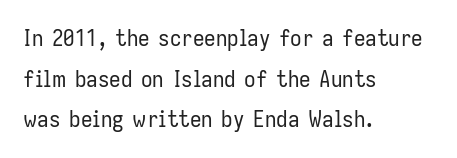
{"italic": "no", "bold": "no", "underline": "no", "align": "left", "line_spacing_ratio": 1.77, "letter_spacing": "normal", "letter_spacing_em": 0.0, "glyph_px": 23}
